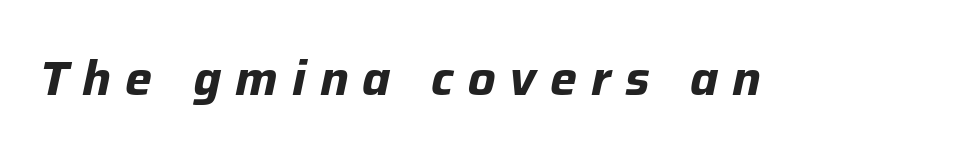
{"italic": "yes", "lean": "right", "slant_degrees": 12, "bold": "yes", "weight": "bold", "width": "normal", "stroke_contrast": "low", "x_height": "medium", "monospaced": "no", "underline": "no", "letter_spacing": "wide", "letter_spacing_em": 0.29, "glyph_px": 48}
